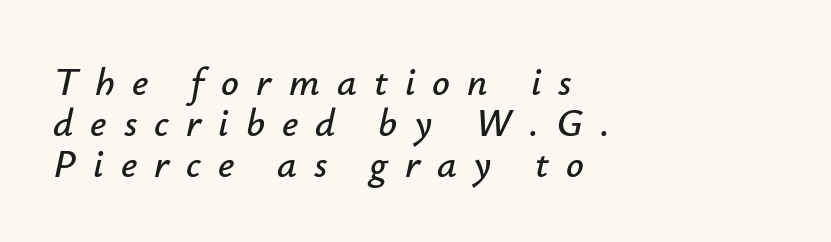
Q: Is the text italic (slanted)? A: Yes, it leans right by about 12 degrees.
Q: Is the text underlined? A: No.
Q: How is the paragraph aligned? A: Left-aligned.
Q: Is the spacing between letters normal or unusually wide? A: Unusually wide.
Q: Is the spacing between lines tight, normal or loose? A: Tight.
Q: Width (condensed, normal, or wide)? A: Normal.
Q: Stroke contrast? A: Low.
Q: x-height? A: Small.
Q: Monospaced? A: No.
